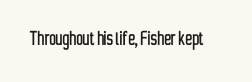
Q: Is the text italic (slanted)? A: No, it is upright.
Q: Is the text underlined? A: No.
Q: Is the spacing between letters normal or unusually wide? A: Normal.
